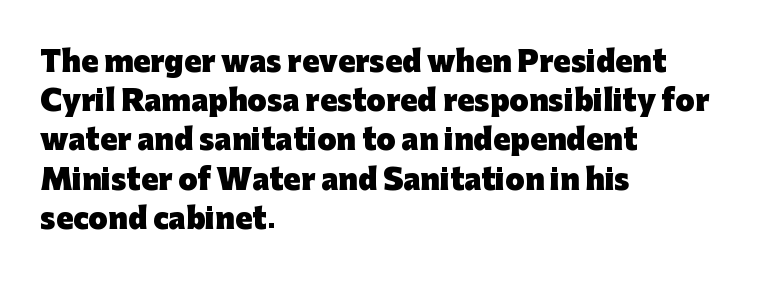
The image shows 28 px heavy sans-serif type, upright; set left-aligned, normal line spacing (1.4x), normal letter spacing, not underlined; low stroke contrast and a medium x-height.
